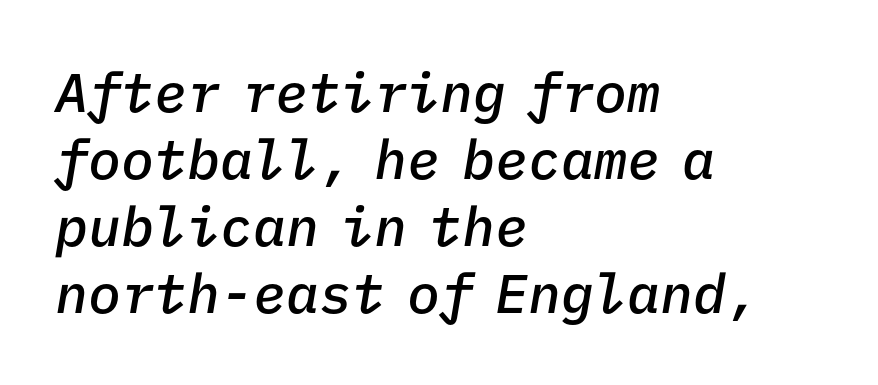
{"italic": "yes", "lean": "right", "slant_degrees": 9, "bold": "semi", "weight": "semibold", "width": "normal", "stroke_contrast": "low", "x_height": "medium", "monospaced": "yes", "underline": "no", "align": "left", "line_spacing_ratio": 1.22, "letter_spacing": "normal", "letter_spacing_em": 0.0, "glyph_px": 55}
